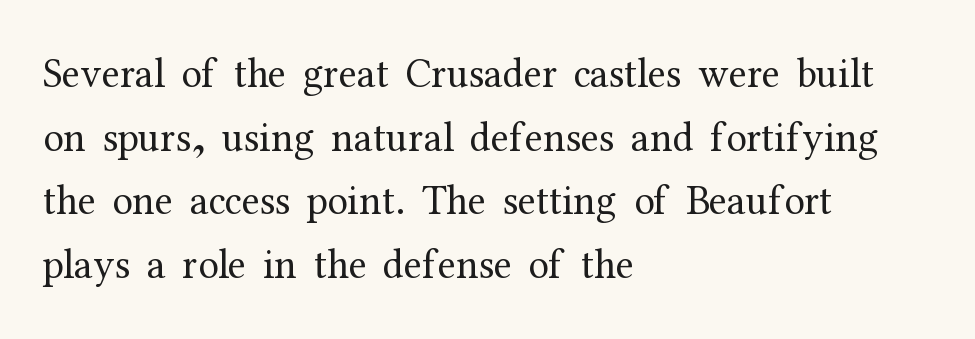
Q: Is the text bold? A: No.
Q: Is the text italic (slanted)? A: No, it is upright.
Q: Is the typeface a serif or a sans-serif typeface? A: Serif.
Q: Is the text underlined? A: No.
Q: How is the paragraph aligned? A: Left-aligned.
Q: Is the spacing between letters normal or unusually wide? A: Normal.
Q: Is the spacing between lines tight, normal or loose? A: Normal.
Q: Width (condensed, normal, or wide)? A: Normal.
Q: Stroke contrast? A: Medium.
Q: x-height? A: Medium.
Q: Monospaced? A: No.
